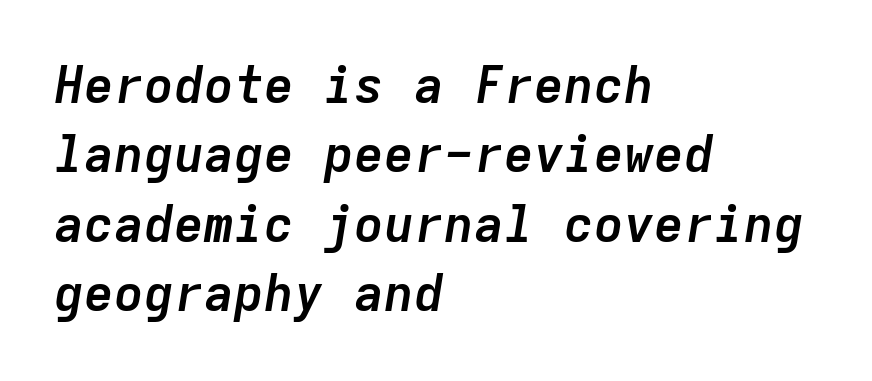
Compared with typical paragraphs, the rows here are spaced about the same. Line starts are locked; line ends wander. A typesetter would call this zero additional tracking. Words float on clear page, feet unadorned. Summary of weight: heavy, a full bold. The face used here has a pronounced slope to its letters.
